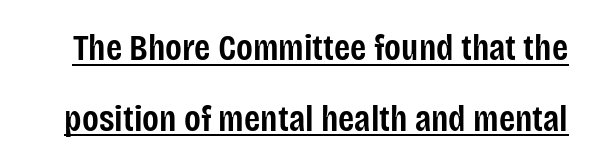
The image shows 37 px semibold, condensed sans-serif type, upright; set loose line spacing (1.91x), normal letter spacing, underlined; low stroke contrast and a large x-height.
